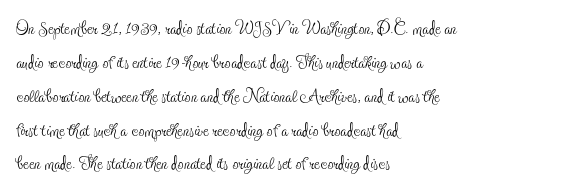
{"bold": "no", "underline": "no", "align": "left", "line_spacing": "normal", "line_spacing_ratio": 1.41, "letter_spacing": "normal", "letter_spacing_em": 0.0, "glyph_px": 24}
